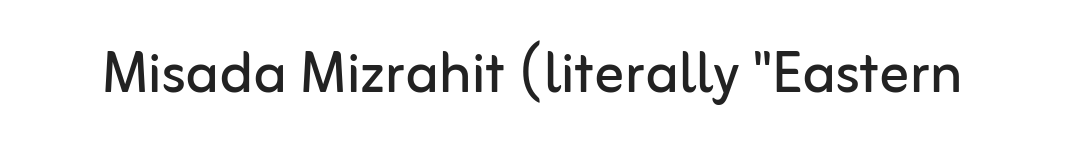
Q: Is the text bold? A: No.
Q: Is the text italic (slanted)? A: No, it is upright.
Q: Is the typeface a serif or a sans-serif typeface? A: Sans-serif.
Q: Is the text underlined? A: No.
Q: Is the spacing between letters normal or unusually wide? A: Normal.
Q: Width (condensed, normal, or wide)? A: Normal.
Q: Stroke contrast? A: Low.
Q: x-height? A: Medium.
Q: Monospaced? A: No.
